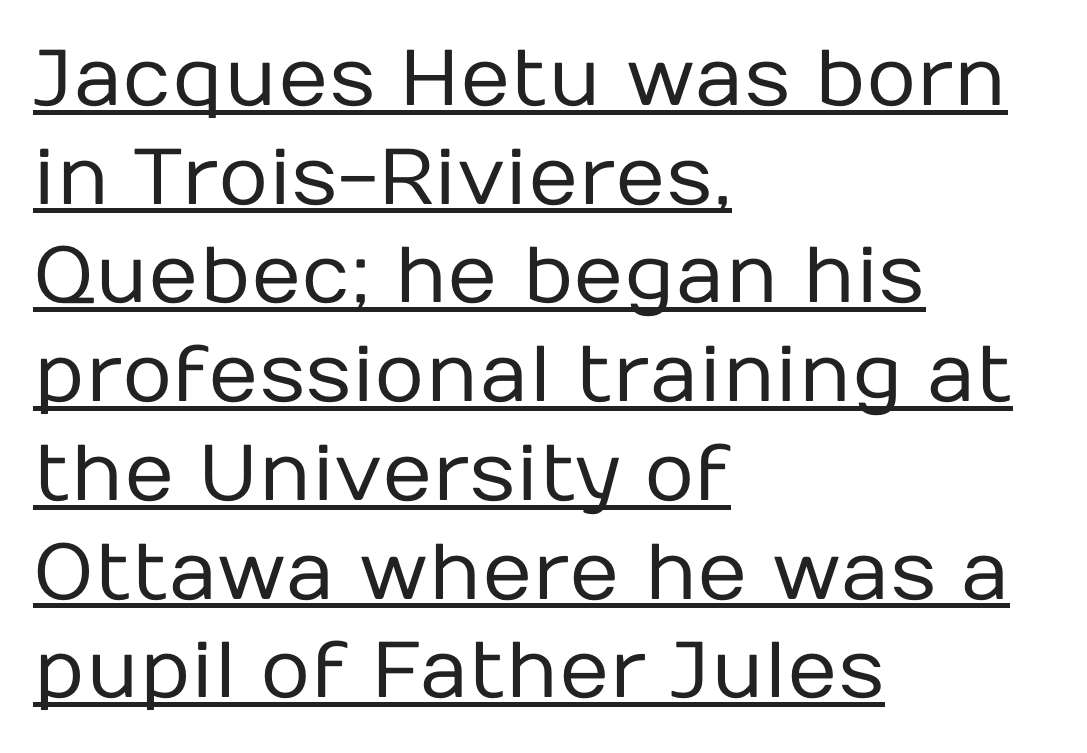
{"serif": "no", "italic": "no", "bold": "no", "weight": "regular", "width": "normal", "stroke_contrast": "low", "x_height": "medium", "monospaced": "no", "underline": "yes", "align": "left", "line_spacing": "normal", "line_spacing_ratio": 1.25, "letter_spacing": "normal", "letter_spacing_em": 0.0, "glyph_px": 79}
